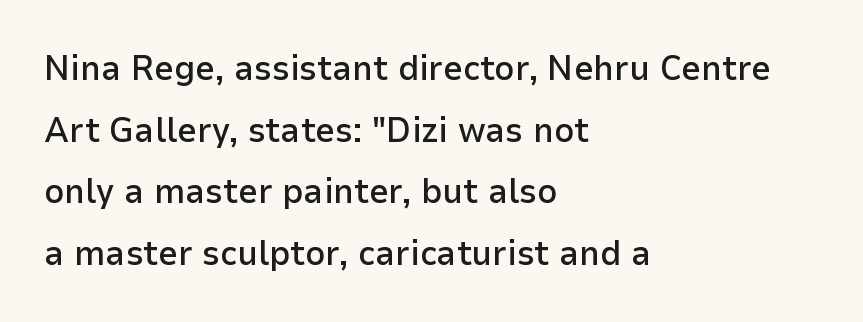
The image shows 35 px semibold sans-serif type, upright; set left-aligned, line spacing 1.76x, normal letter spacing, not underlined; low stroke contrast and a medium x-height.
